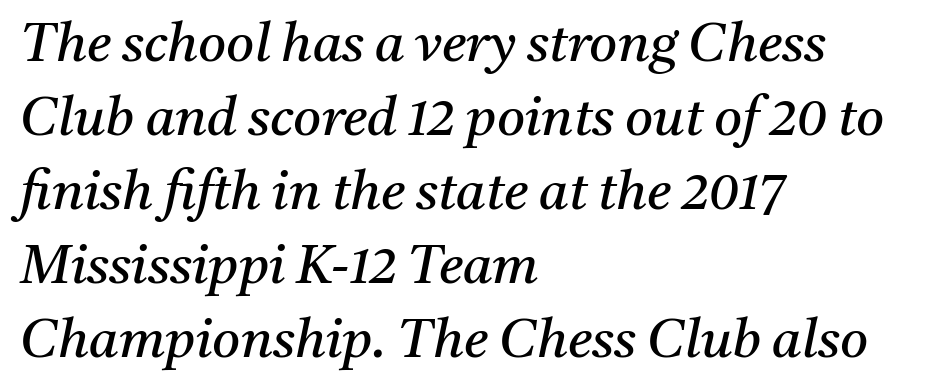
The image shows 54 px regular-weight serif type, italic (leaning right); set left-aligned, normal line spacing (1.37x), normal letter spacing, not underlined; medium stroke contrast and a medium x-height.
